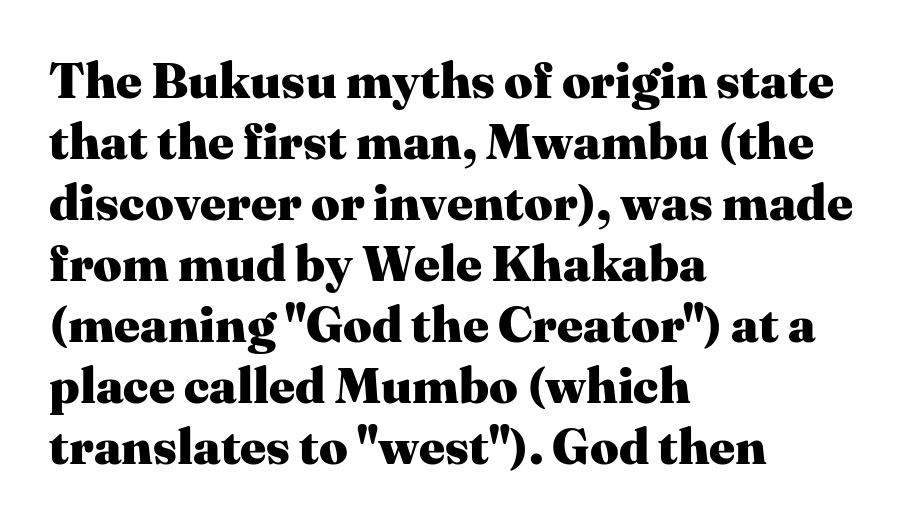
The image shows 50 px heavy serif type, upright; set left-aligned, line spacing 1.22x, normal letter spacing, not underlined; medium stroke contrast and a medium x-height.
